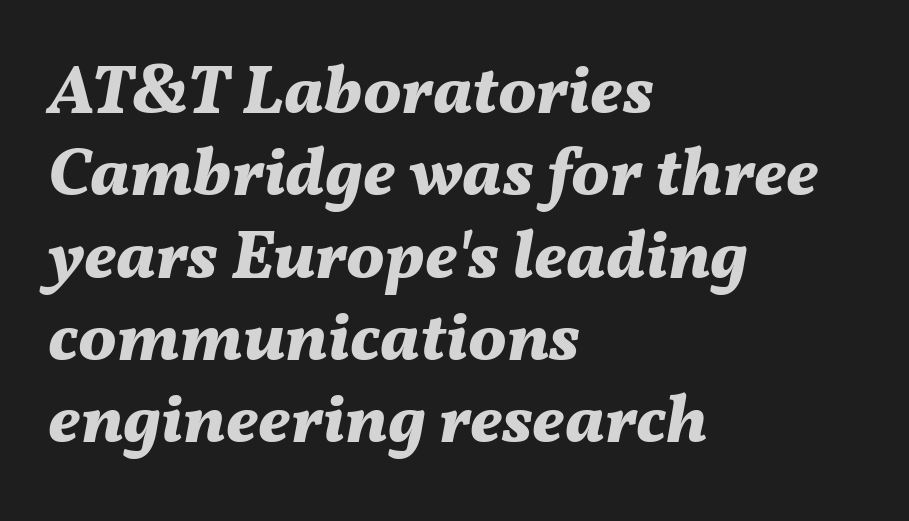
The image shows 68 px bold type, italic (leaning right); set left-aligned, line spacing 1.21x, normal letter spacing, not underlined; medium stroke contrast and a medium x-height.
